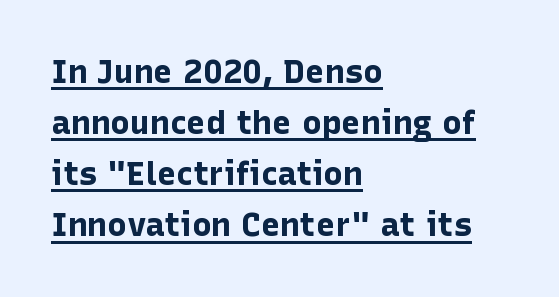
The lettering stays uniformly vertical, giving the passage a roman look. Students, observe: this is what conventionally led text looks like. The passage shown is typeset with a sans-serif family. Caption: standard tracking, unaltered. Character widths vary here, with narrow letters taking less room than wide ones. Set as a true bold cut, around the 700 mark.
